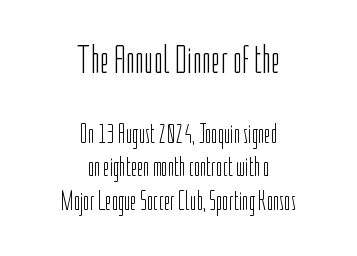
{"serif": "no", "italic": "no", "bold": "no", "weight": "light", "width": "condensed", "stroke_contrast": "low", "x_height": "medium", "monospaced": "no", "underline": "no", "align": "center", "line_spacing_ratio": 1.23, "letter_spacing": "normal", "letter_spacing_em": 0.0, "larger_block": "first", "size_ratio": 1.48, "glyph_px": 40}
